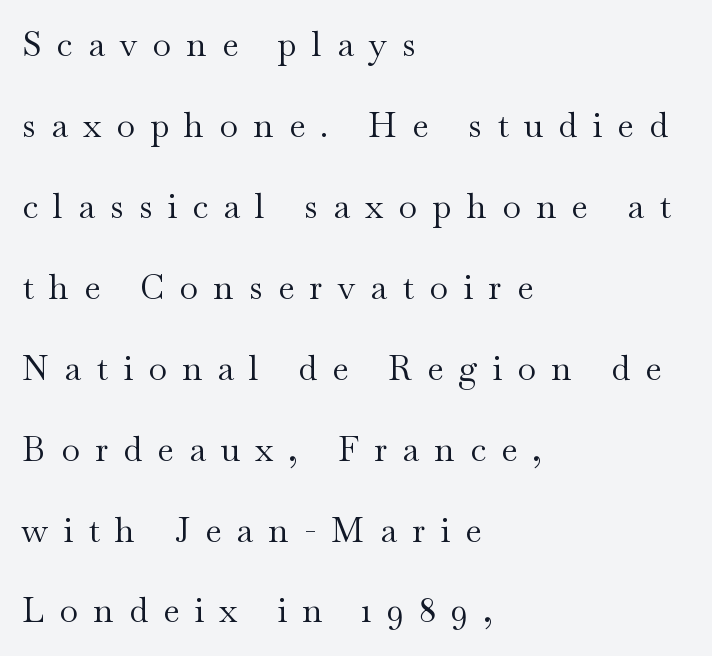
{"serif": "yes", "italic": "no", "bold": "no", "weight": "regular", "width": "wide", "stroke_contrast": "medium", "x_height": "small", "monospaced": "no", "underline": "no", "align": "left", "line_spacing": "loose", "line_spacing_ratio": 2.38, "letter_spacing": "wide", "letter_spacing_em": 0.45, "glyph_px": 34}
